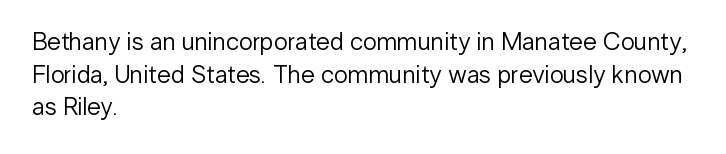
Q: Is the text bold? A: No.
Q: Is the text italic (slanted)? A: No, it is upright.
Q: Is the text underlined? A: No.
Q: How is the paragraph aligned? A: Left-aligned.
Q: Is the spacing between letters normal or unusually wide? A: Normal.
Q: Is the spacing between lines tight, normal or loose? A: Normal.
